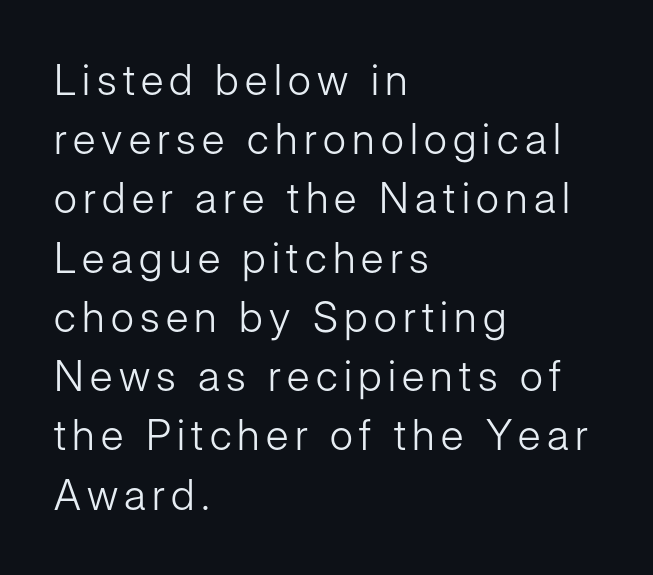
The image shows 42 px light sans-serif type, upright; set left-aligned, normal line spacing (1.41x), not underlined; low stroke contrast and a medium x-height.
